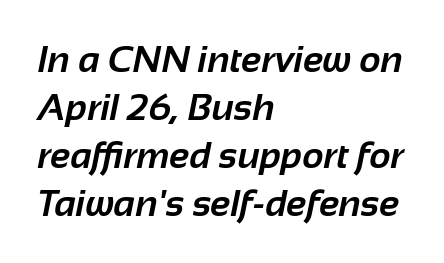
{"serif": "no", "bold": "yes", "weight": "bold", "width": "normal", "stroke_contrast": "low", "x_height": "medium", "monospaced": "no", "underline": "no", "align": "left", "line_spacing": "normal", "line_spacing_ratio": 1.3, "letter_spacing": "normal", "letter_spacing_em": 0.0, "glyph_px": 37}
